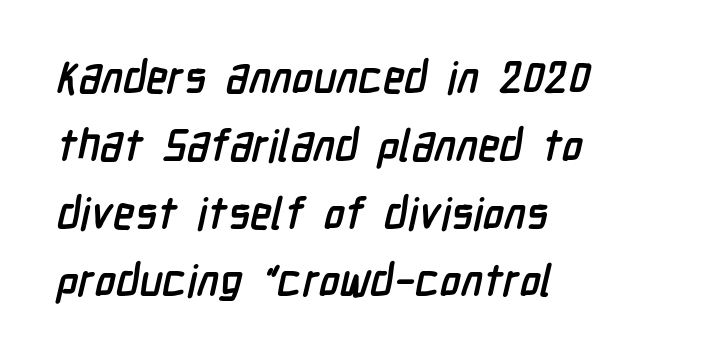
Notice how thick the strokes are: this is what a full bold looks like. In CSS terms this would be text-align: left. Each letter keeps its own natural width here, so spacing adapts to shape. The strip under each line holds only bare page. Are there feet on the stems? There aren't — it's a sans. Normally led — the rows are evenly, conventionally spaced.
